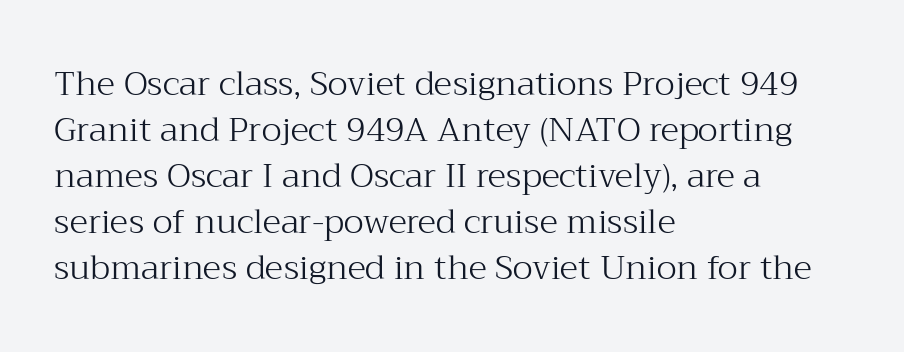
Q: Is the text bold? A: No.
Q: Is the text italic (slanted)? A: No, it is upright.
Q: Is the typeface a serif or a sans-serif typeface? A: Serif.
Q: Is the text underlined? A: No.
Q: How is the paragraph aligned? A: Left-aligned.
Q: Is the spacing between letters normal or unusually wide? A: Normal.
Q: Is the spacing between lines tight, normal or loose? A: Normal.
Q: Width (condensed, normal, or wide)? A: Normal.
Q: Stroke contrast? A: Medium.
Q: x-height? A: Medium.
Q: Monospaced? A: No.
